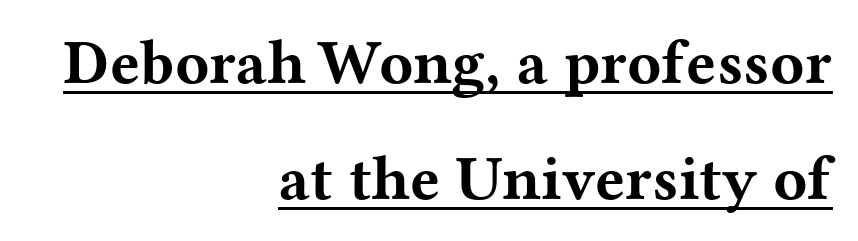
The image shows 63 px bold, wide serif type, upright; set right-aligned, line spacing 1.84x, normal letter spacing, underlined; medium stroke contrast and a medium x-height.
